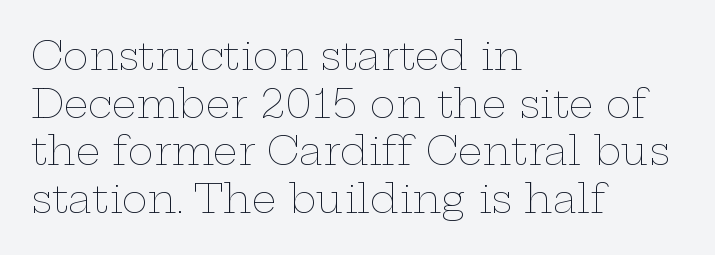
The image shows 39 px thin, wide type, upright; set left-aligned, line spacing 1.22x, normal letter spacing, not underlined; low stroke contrast and a medium x-height.
